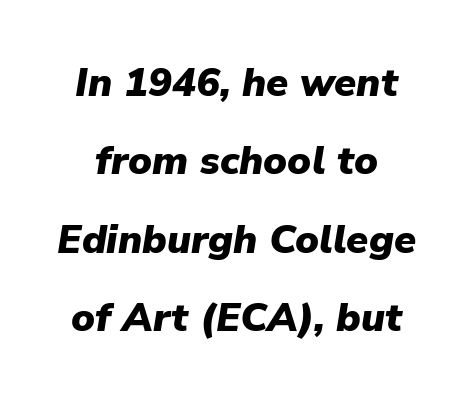
Observe the ordinary spacing: letters are neighbours, not strangers. The designer dialed line spacing up above the default. Honestly, there is no underline to notice here at all. A full-strength bold gives these letters their thick strokes. The letters advance in unequal steps, a hallmark of proportional type. Italic? Definitely — the glyphs are oblique.
